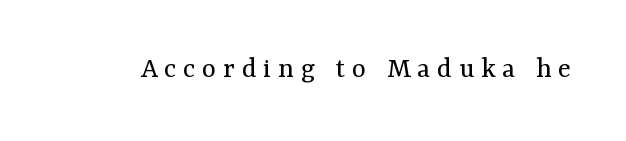
The image shows 30 px regular-weight serif type, upright; set unusually wide letter spacing (+0.23 em), not underlined; medium stroke contrast and a medium x-height.
